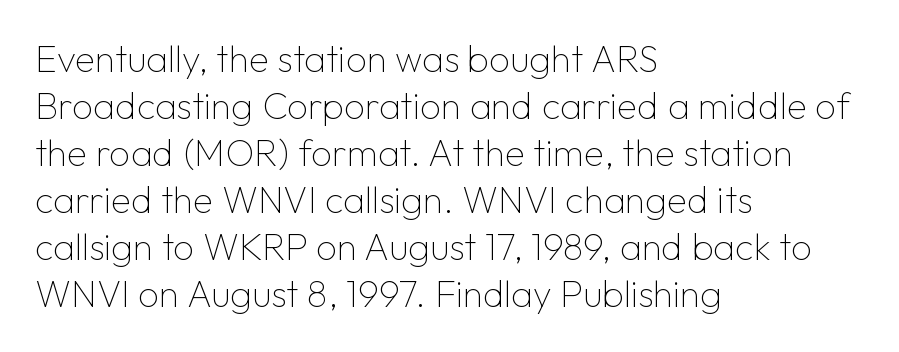
The image shows 37 px thin sans-serif type, upright; set left-aligned, normal line spacing (1.27x), normal letter spacing, not underlined; low stroke contrast and a medium x-height.
